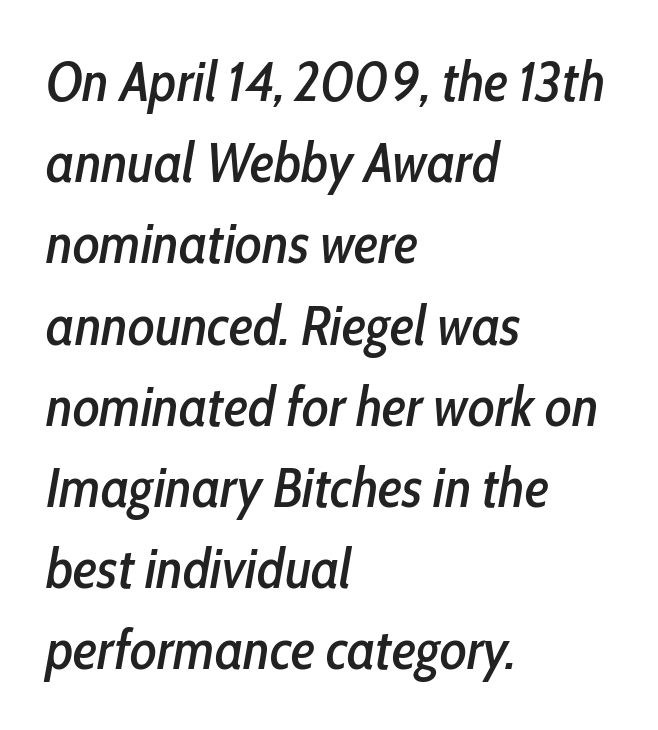
Q: Is the text italic (slanted)? A: Yes, it leans right by about 10 degrees.
Q: Is the text underlined? A: No.
Q: How is the paragraph aligned? A: Left-aligned.
Q: Is the spacing between letters normal or unusually wide? A: Normal.
Q: Is the spacing between lines tight, normal or loose? A: Normal.
Q: Width (condensed, normal, or wide)? A: Condensed.
Q: Stroke contrast? A: Low.
Q: x-height? A: Medium.
Q: Monospaced? A: No.
